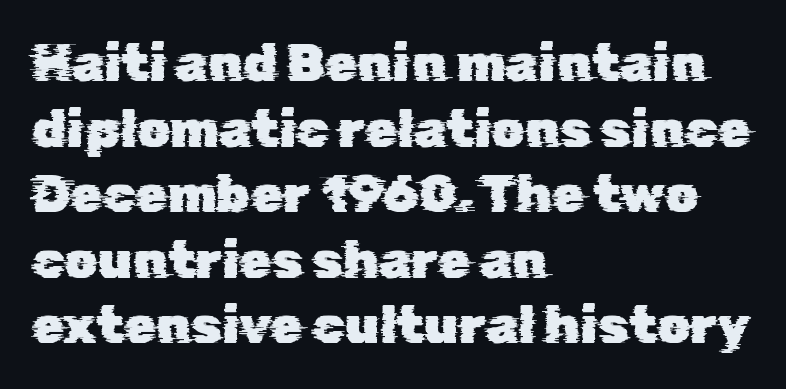
Reading down the block, your eye returns to a fixed left position each line. The rendering uses natural spacing where letterforms have individual widths. Font category for this specimen: sans-serif. The foot of each line stays bare and open.
